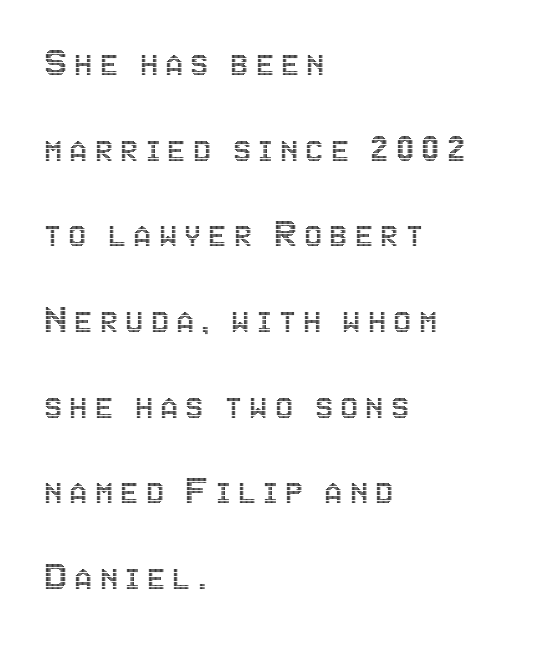
Looks like regular typesetting: each glyph gets only the width it needs. Upright lettering throughout. Has an underline been added? It has not. Whoever set this chose breathing room over compactness in the vertical rhythm. The rendering anchors every line to the left-hand side.
